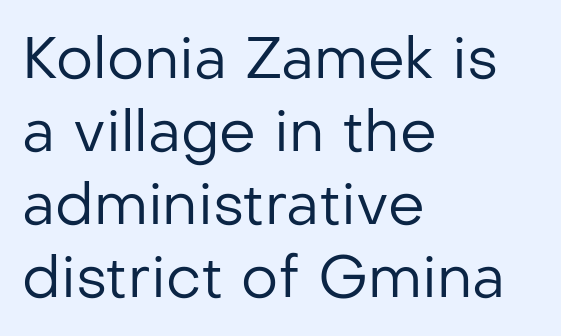
{"serif": "no", "italic": "no", "bold": "no", "weight": "regular", "width": "normal", "stroke_contrast": "low", "x_height": "medium", "monospaced": "no", "underline": "no", "align": "left", "line_spacing": "normal", "line_spacing_ratio": 1.26, "letter_spacing": "normal", "letter_spacing_em": 0.0, "glyph_px": 58}
